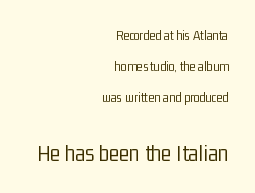
The image shows 24 px text type, upright; set right-aligned, loose line spacing (2.2x), normal letter spacing, not underlined; the second (bottom) block is 1.71x larger.
